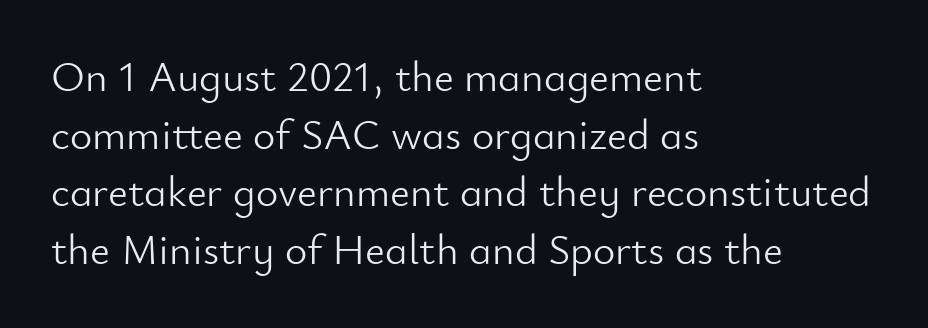
The image shows 43 px light sans-serif type, upright; set left-aligned, normal line spacing (1.34x), normal letter spacing, not underlined; low stroke contrast and a small x-height.
